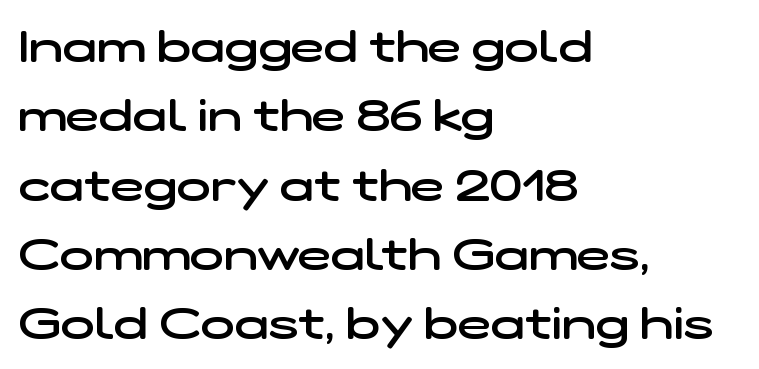
{"serif": "no", "bold": "semi", "weight": "semibold", "width": "wide", "stroke_contrast": "low", "x_height": "medium", "monospaced": "no", "underline": "no", "align": "left", "line_spacing": "normal", "line_spacing_ratio": 1.54, "letter_spacing": "normal", "letter_spacing_em": 0.0, "glyph_px": 45}
